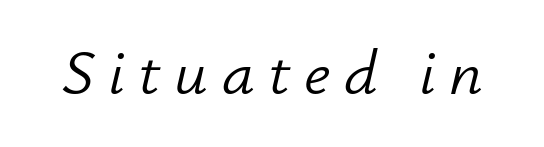
Do the characters align in a grid? No, the font is proportional. Weight: regular or lighter. The letters are slanted; this is an italic face. Each row of text sits above clean, open space. Loose tracking; the words dissolve into strings of separated letters.
